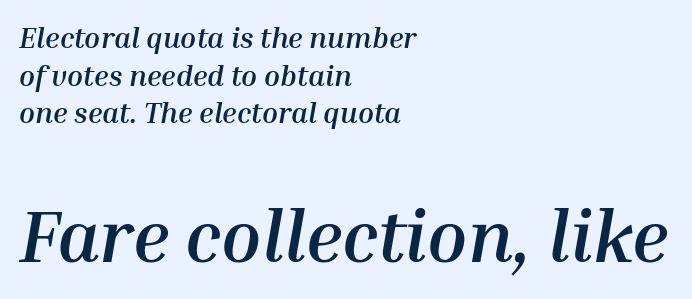
Q: Is the text bold? A: Yes.
Q: Is the text italic (slanted)? A: Yes, it leans right by about 10 degrees.
Q: Is the text underlined? A: No.
Q: How is the paragraph aligned? A: Left-aligned.
Q: Is the spacing between letters normal or unusually wide? A: Normal.
Q: Is the spacing between lines tight, normal or loose? A: Normal.
Q: Which block of text is set in a larger size, the first (top) or the second (bottom)? A: The second (bottom) one.
Q: Width (condensed, normal, or wide)? A: Normal.
Q: Stroke contrast? A: Medium.
Q: x-height? A: Medium.
Q: Monospaced? A: No.
